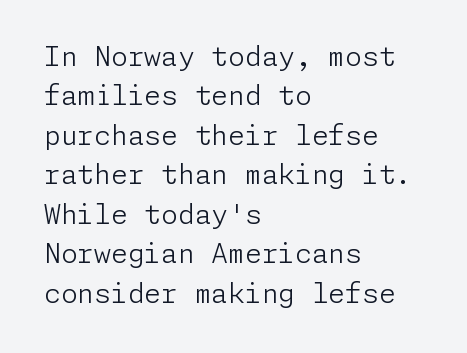
{"italic": "no", "bold": "no", "underline": "no", "align": "left", "line_spacing": "normal", "line_spacing_ratio": 1.46, "letter_spacing": "normal", "letter_spacing_em": 0.0, "glyph_px": 27}
